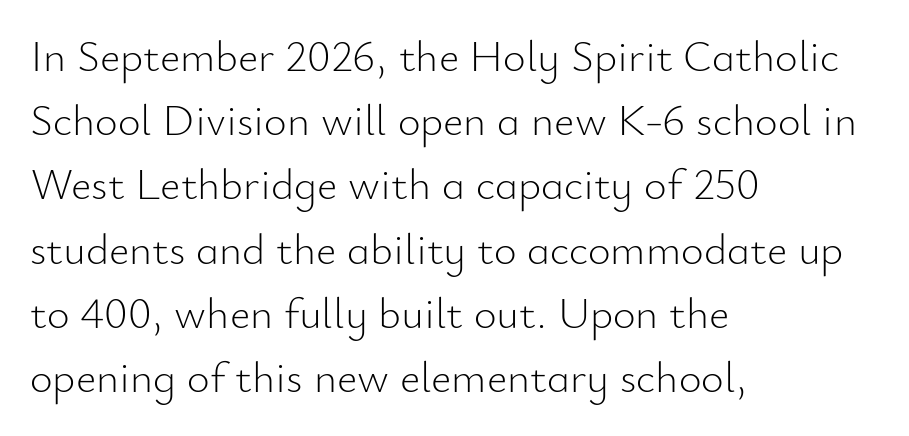
The face looks like a standard text weight, possibly lighter. Character widths vary here, with narrow letters taking less room than wide ones. Unmarked baselines from the first word to the last. The type sits square on the baseline with zero lean.
